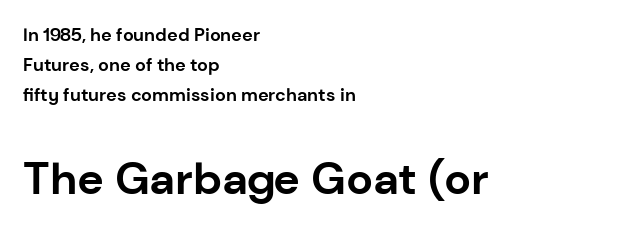
The image shows 45 px bold sans-serif type, upright; set left-aligned, normal line spacing (1.66x), normal letter spacing, not underlined; the second (bottom) block is 2.5x larger; low stroke contrast and a medium x-height.
